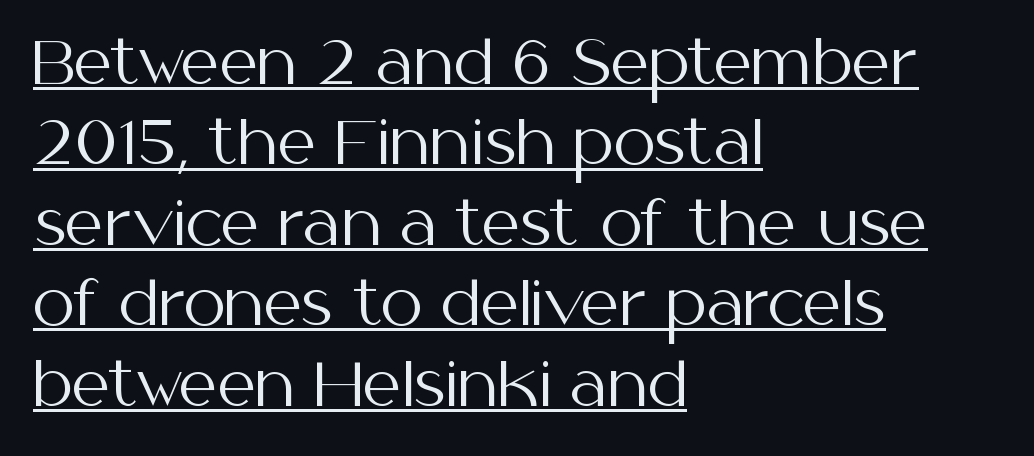
The image shows 60 px regular-weight sans-serif type, upright; set left-aligned, normal line spacing (1.34x), normal letter spacing, underlined; medium stroke contrast and a medium x-height.
